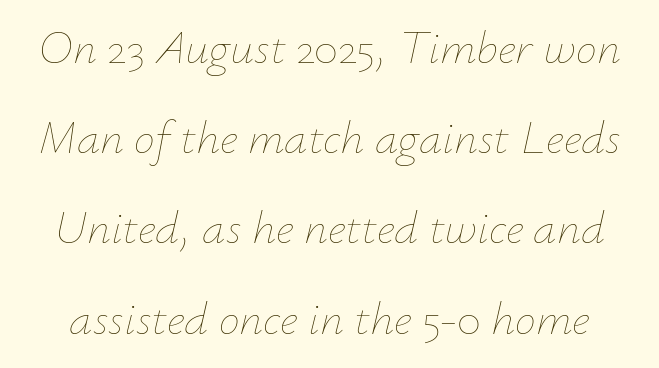
Q: Is the text bold? A: No.
Q: Is the text italic (slanted)? A: Yes, it leans right by about 12 degrees.
Q: Is the text underlined? A: No.
Q: Is the spacing between letters normal or unusually wide? A: Normal.
Q: Is the spacing between lines tight, normal or loose? A: Loose.
Q: Width (condensed, normal, or wide)? A: Normal.
Q: Stroke contrast? A: Low.
Q: x-height? A: Small.
Q: Monospaced? A: No.
